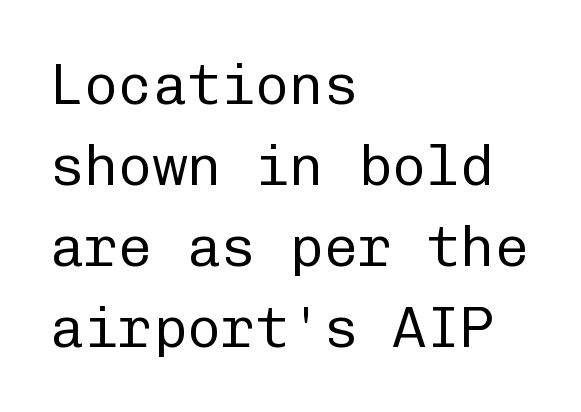
{"serif": "no", "italic": "no", "bold": "no", "weight": "regular", "width": "normal", "stroke_contrast": "low", "x_height": "medium", "monospaced": "yes", "underline": "no", "align": "left", "line_spacing": "normal", "line_spacing_ratio": 1.42, "letter_spacing": "normal", "letter_spacing_em": 0.0, "glyph_px": 57}
